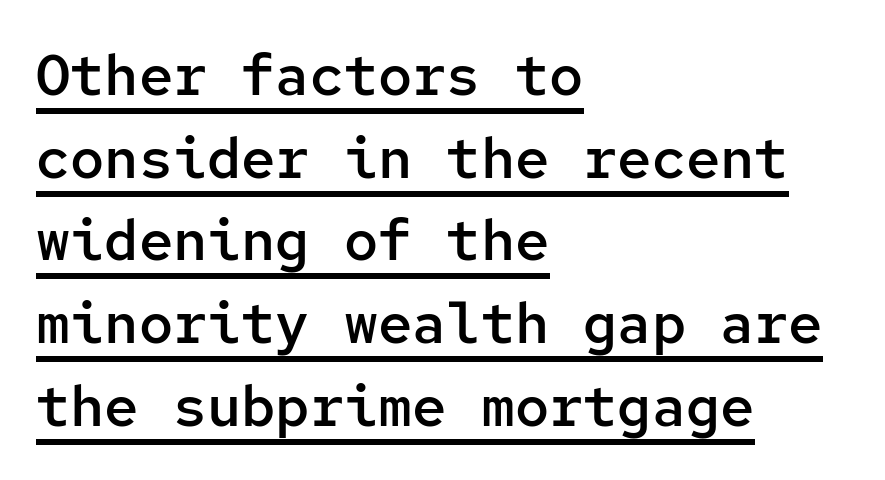
The image shows 57 px semibold sans-serif type, upright, monospaced; set left-aligned, normal line spacing (1.45x), normal letter spacing, underlined; low stroke contrast and a medium x-height.
